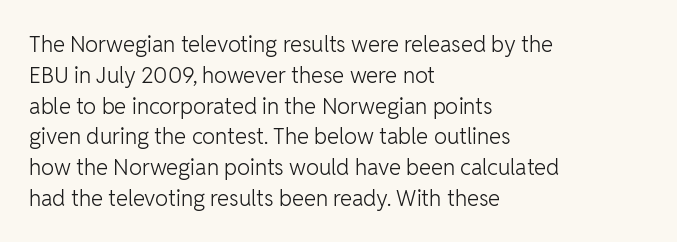
Summary of vertical rhythm: regular, with standard interline spacing. Short note: letters normally spaced. The font's upright variant was chosen for this text. Casual observation: everything's shoved over to the left.
